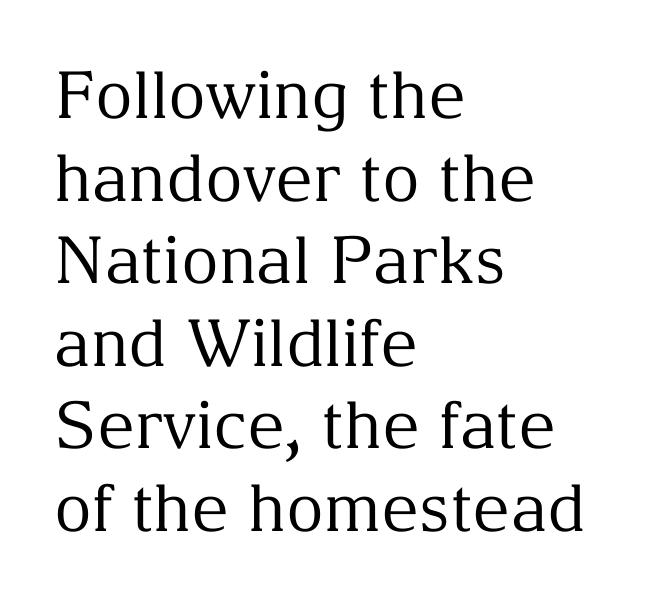
Q: Is the text bold? A: No.
Q: Is the text italic (slanted)? A: No, it is upright.
Q: Is the typeface a serif or a sans-serif typeface? A: Serif.
Q: Is the text underlined? A: No.
Q: How is the paragraph aligned? A: Left-aligned.
Q: Is the spacing between letters normal or unusually wide? A: Normal.
Q: Is the spacing between lines tight, normal or loose? A: Normal.
Q: Width (condensed, normal, or wide)? A: Normal.
Q: Stroke contrast? A: Medium.
Q: x-height? A: Medium.
Q: Monospaced? A: No.
